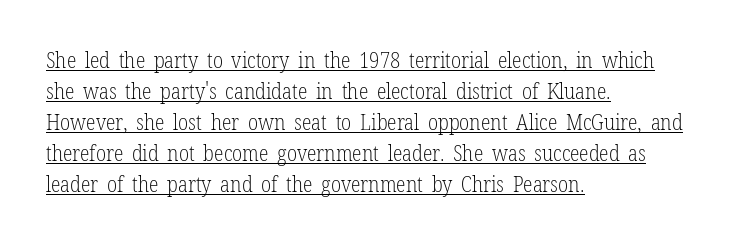
Q: Is the text bold? A: No.
Q: Is the text italic (slanted)? A: No, it is upright.
Q: Is the text underlined? A: Yes.
Q: How is the paragraph aligned? A: Left-aligned.
Q: Is the spacing between letters normal or unusually wide? A: Normal.
Q: Is the spacing between lines tight, normal or loose? A: Normal.
